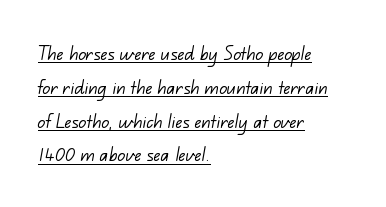
Q: Is the text bold? A: No.
Q: Is the text underlined? A: Yes.
Q: How is the paragraph aligned? A: Left-aligned.
Q: Is the spacing between letters normal or unusually wide? A: Normal.
Q: Is the spacing between lines tight, normal or loose? A: Normal.
